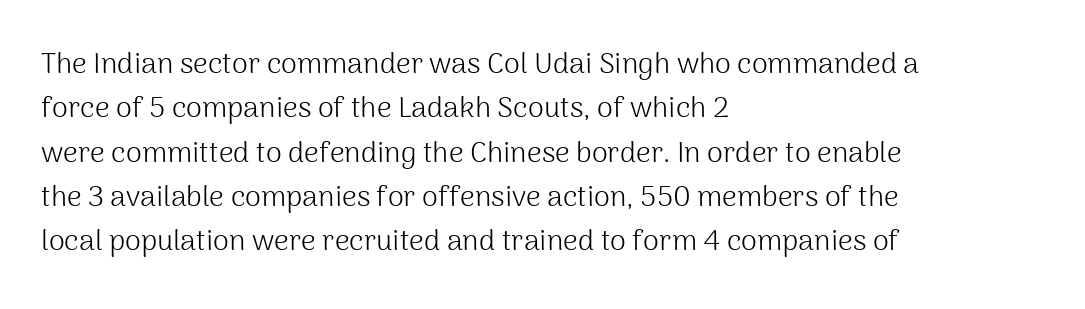
Q: Is the text bold? A: No.
Q: Is the text italic (slanted)? A: No, it is upright.
Q: Is the typeface a serif or a sans-serif typeface? A: Sans-serif.
Q: Is the text underlined? A: No.
Q: How is the paragraph aligned? A: Left-aligned.
Q: Is the spacing between letters normal or unusually wide? A: Normal.
Q: Is the spacing between lines tight, normal or loose? A: Normal.
Q: Width (condensed, normal, or wide)? A: Normal.
Q: Stroke contrast? A: Medium.
Q: x-height? A: Medium.
Q: Monospaced? A: No.
